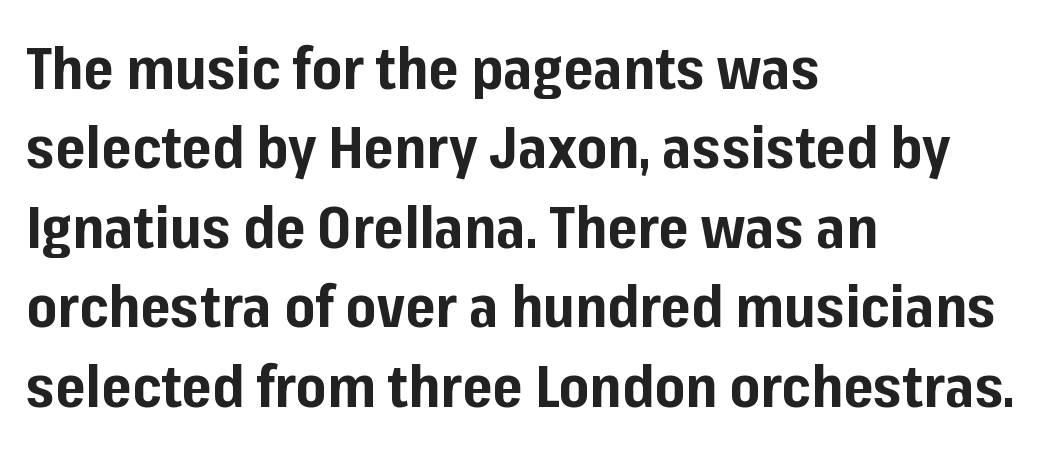
Spacing verdict: proportional, widths tailored to each character. Type style note: lacks serifs. Type without underlining. This sample is left-justified, so line endings fall wherever the words run out. A typesetter would call this leading conventional body-copy spacing. These lines were composed using upright roman letters.
